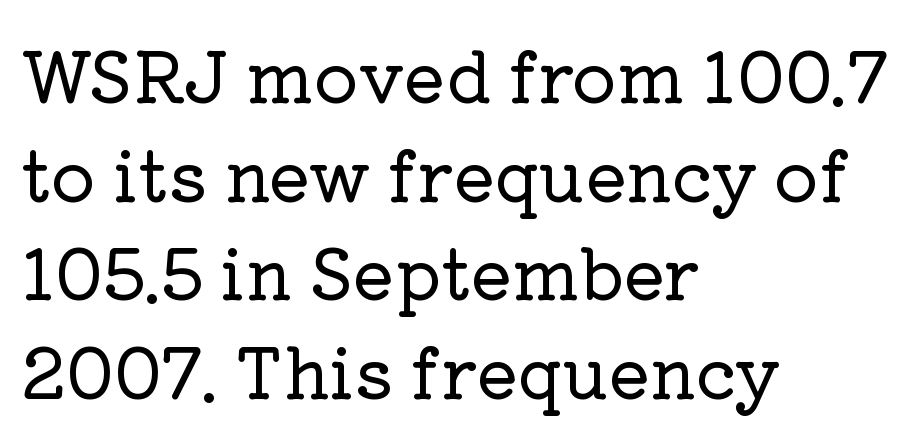
Q: Is the text italic (slanted)? A: No, it is upright.
Q: Is the typeface a serif or a sans-serif typeface? A: Serif.
Q: Is the text underlined? A: No.
Q: How is the paragraph aligned? A: Left-aligned.
Q: Is the spacing between letters normal or unusually wide? A: Normal.
Q: Is the spacing between lines tight, normal or loose? A: Normal.
Q: Width (condensed, normal, or wide)? A: Normal.
Q: Stroke contrast? A: Low.
Q: x-height? A: Medium.
Q: Monospaced? A: No.
